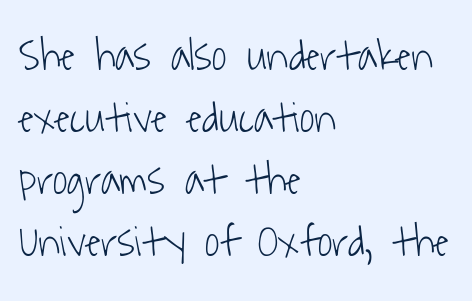
{"serif": "no", "bold": "no", "weight": "light", "width": "condensed", "stroke_contrast": "low", "x_height": "medium", "monospaced": "no", "underline": "no", "align": "left", "line_spacing": "normal", "line_spacing_ratio": 1.38, "letter_spacing": "normal", "letter_spacing_em": 0.0, "glyph_px": 45}
